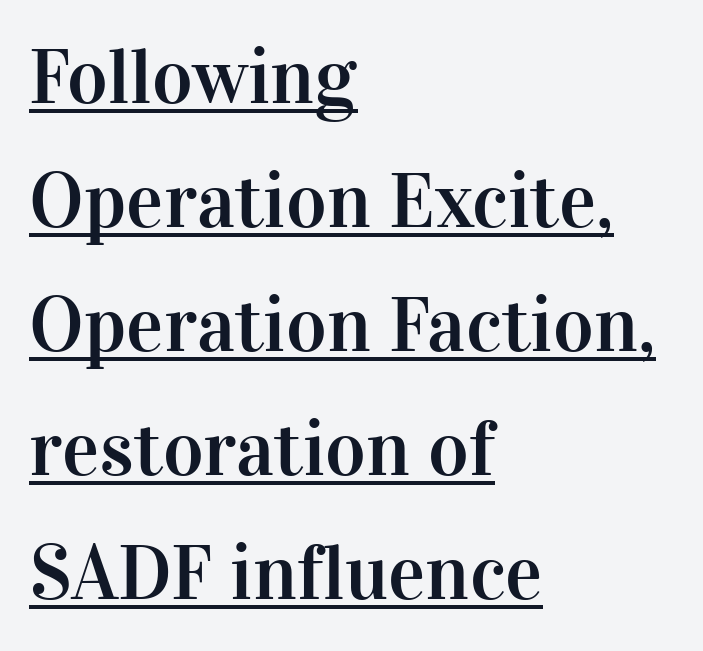
Q: Is the text italic (slanted)? A: No, it is upright.
Q: Is the typeface a serif or a sans-serif typeface? A: Serif.
Q: Is the text underlined? A: Yes.
Q: How is the paragraph aligned? A: Left-aligned.
Q: Is the spacing between letters normal or unusually wide? A: Normal.
Q: Is the spacing between lines tight, normal or loose? A: Normal.
Q: Width (condensed, normal, or wide)? A: Normal.
Q: Stroke contrast? A: High.
Q: x-height? A: Medium.
Q: Monospaced? A: No.
